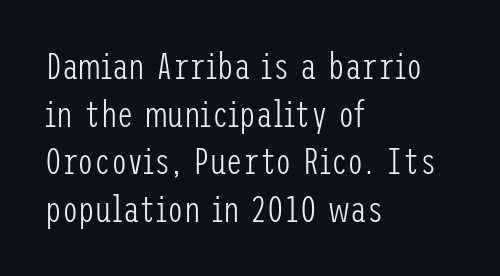
The image shows 37 px light, condensed sans-serif type, upright; set left-aligned, normal line spacing (1.29x), normal letter spacing, not underlined; low stroke contrast and a medium x-height.
